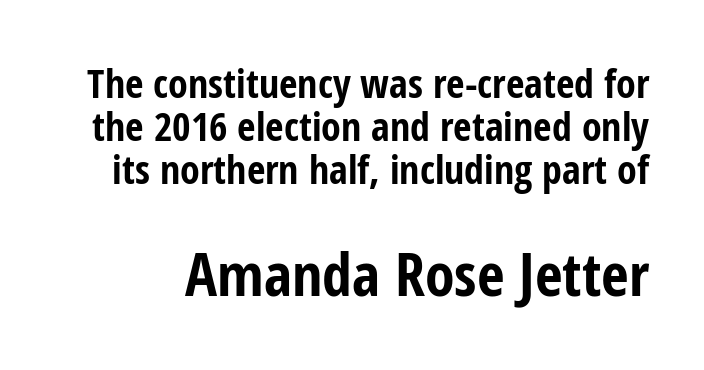
Tracking value appears to be zero — textbook default spacing. This is heavy type, rendered in bold. A student would notice the bottom passage is typeset larger than what precedes it. Each new line begins almost immediately beneath the previous one. This rendering features lettering with no underline. Ordinary non-slanted type is in use.
